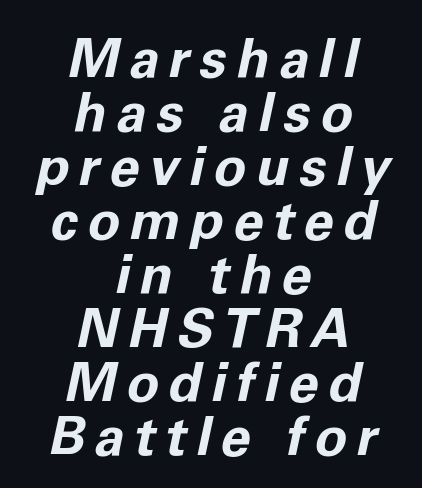
Q: Is the text bold? A: Yes.
Q: Is the text italic (slanted)? A: Yes, it leans right by about 11 degrees.
Q: Is the text underlined? A: No.
Q: How is the paragraph aligned? A: Centered.
Q: Is the spacing between lines tight, normal or loose? A: Tight.
Q: Width (condensed, normal, or wide)? A: Normal.
Q: Stroke contrast? A: Low.
Q: x-height? A: Medium.
Q: Monospaced? A: No.
